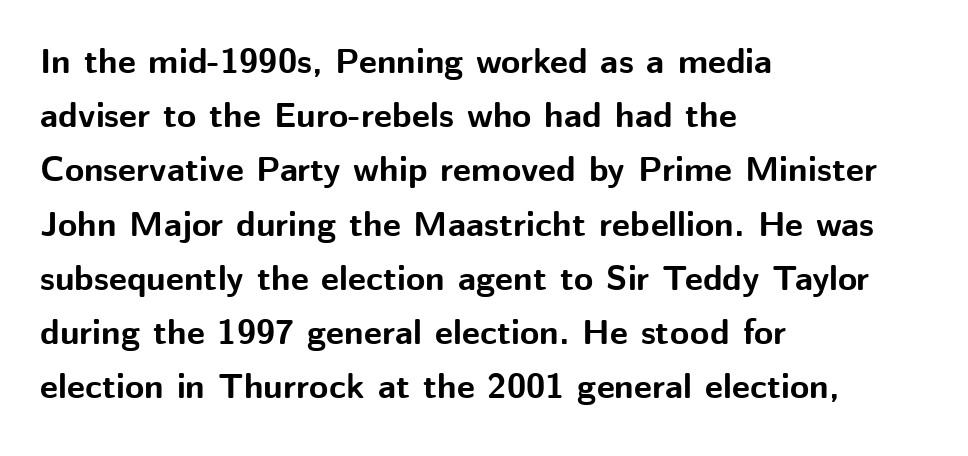
Q: Is the text bold? A: Yes.
Q: Is the text italic (slanted)? A: No, it is upright.
Q: Is the typeface a serif or a sans-serif typeface? A: Sans-serif.
Q: Is the text underlined? A: No.
Q: How is the paragraph aligned? A: Left-aligned.
Q: Is the spacing between letters normal or unusually wide? A: Normal.
Q: Is the spacing between lines tight, normal or loose? A: Normal.
Q: Width (condensed, normal, or wide)? A: Normal.
Q: Stroke contrast? A: Medium.
Q: x-height? A: Medium.
Q: Monospaced? A: No.
